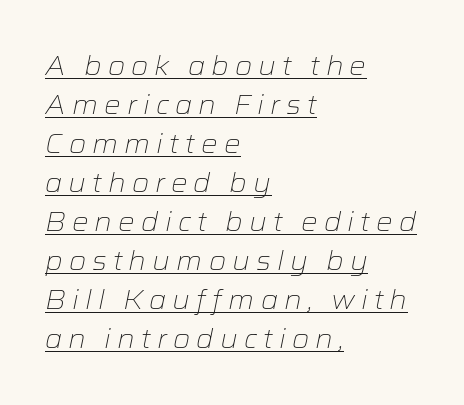
Q: Is the text bold? A: No.
Q: Is the text italic (slanted)? A: Yes, it leans right by about 12 degrees.
Q: Is the text underlined? A: Yes.
Q: How is the paragraph aligned? A: Left-aligned.
Q: Is the spacing between letters normal or unusually wide? A: Unusually wide.
Q: Is the spacing between lines tight, normal or loose? A: Normal.
